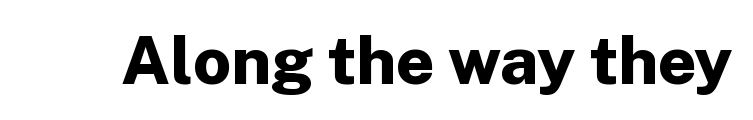
Only glyphs here, with clear space below each row. You'd pick this weight for a headline — it's a proper bold. These lines are rendered in a variable-pitch font. Nothing unusual about the tracking: characters are spaced as the font intends.
